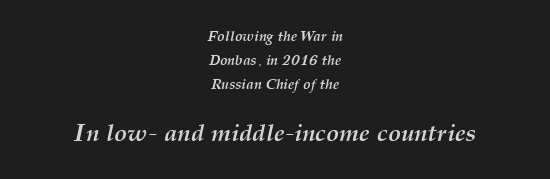
The image shows 24 px bold type, italic (leaning right); set centered, line spacing 1.73x, normal letter spacing, not underlined; the second (bottom) block is 1.71x larger.
